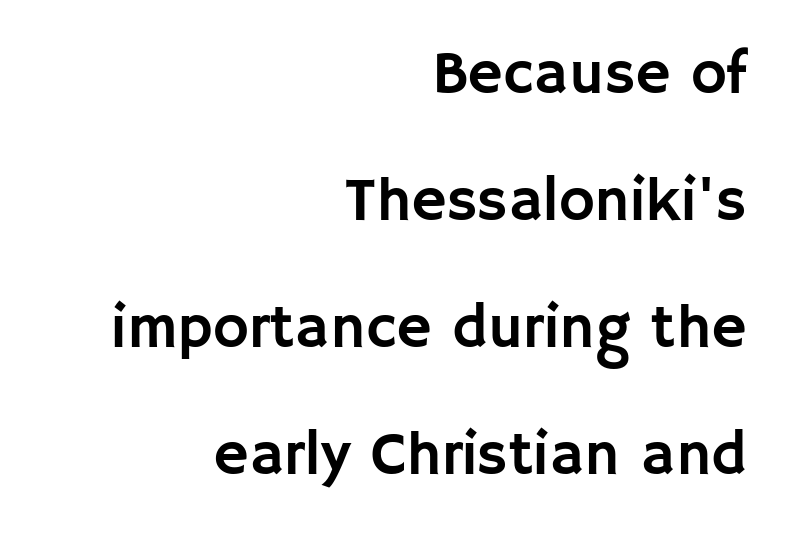
Is there any slant? The stems are plumb. The lines are quadded right. Does the type have serifs? No, each stem ends abruptly. Summary of vertical rhythm: relaxed, with wide interline spacing.
